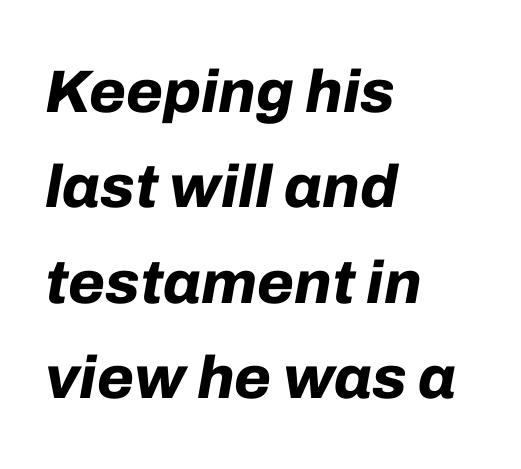
The image shows 60 px bold type, italic (leaning right); set left-aligned, normal line spacing (1.59x), normal letter spacing, not underlined; low stroke contrast and a medium x-height.
